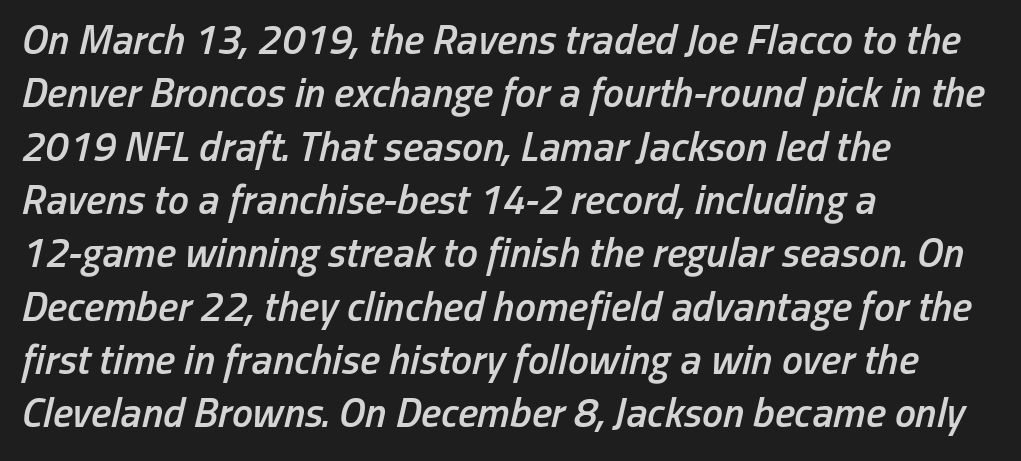
{"italic": "yes", "lean": "right", "slant_degrees": 13, "bold": "semi", "weight": "semibold", "width": "condensed", "stroke_contrast": "low", "x_height": "medium", "monospaced": "no", "underline": "no", "align": "left", "line_spacing": "normal", "line_spacing_ratio": 1.27, "letter_spacing": "normal", "letter_spacing_em": 0.0, "glyph_px": 42}
